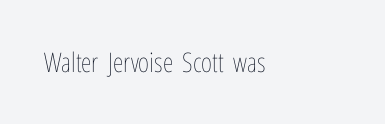
{"italic": "no", "bold": "no", "underline": "no", "align": "left", "letter_spacing": "normal", "letter_spacing_em": 0.0, "glyph_px": 27}
